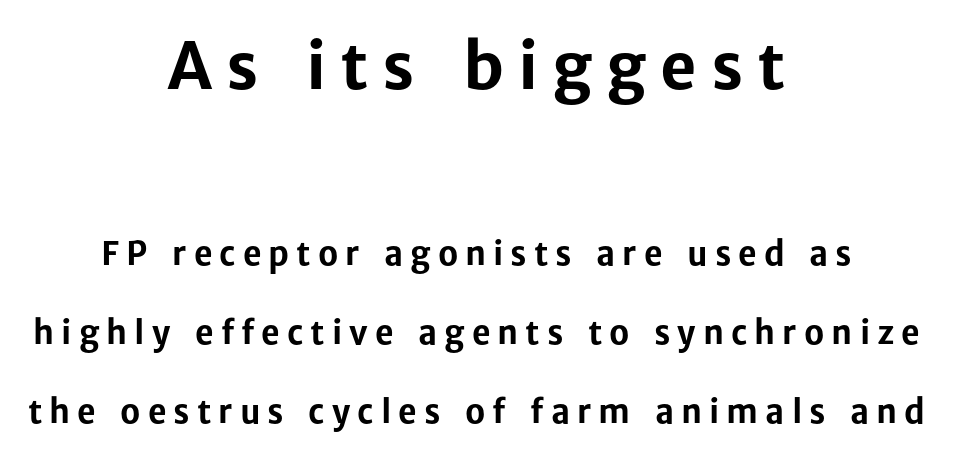
Nothing sits at the stroke ends, so this counts as sans-serif. Glyph-to-glyph distance is far greater than everyday printed text. When letters stand straight like this, we call the style roman or upright. The area under the type is left untouched.
